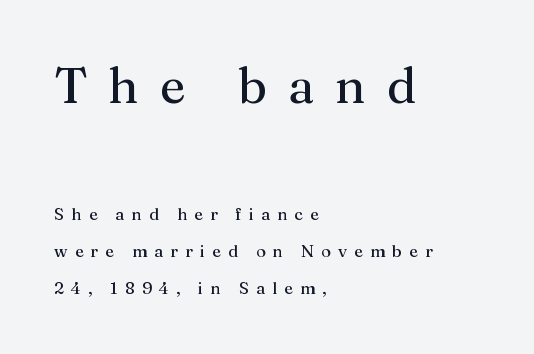
Q: Is the text bold? A: No.
Q: Is the text italic (slanted)? A: No, it is upright.
Q: Is the typeface a serif or a sans-serif typeface? A: Serif.
Q: Is the text underlined? A: No.
Q: How is the paragraph aligned? A: Left-aligned.
Q: Is the spacing between letters normal or unusually wide? A: Unusually wide.
Q: Is the spacing between lines tight, normal or loose? A: Loose.
Q: Which block of text is set in a larger size, the first (top) or the second (bottom)? A: The first (top) one.
Q: Width (condensed, normal, or wide)? A: Normal.
Q: Stroke contrast? A: Medium.
Q: x-height? A: Medium.
Q: Monospaced? A: No.
